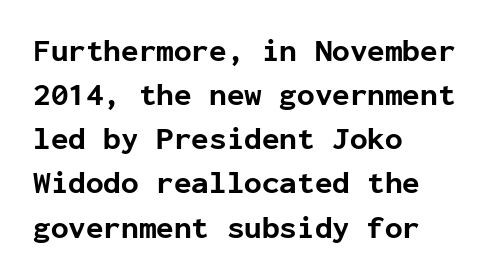
Q: Is the text bold? A: Yes.
Q: Is the text italic (slanted)? A: No, it is upright.
Q: Is the typeface a serif or a sans-serif typeface? A: Sans-serif.
Q: Is the text underlined? A: No.
Q: How is the paragraph aligned? A: Left-aligned.
Q: Is the spacing between letters normal or unusually wide? A: Normal.
Q: Is the spacing between lines tight, normal or loose? A: Normal.
Q: Width (condensed, normal, or wide)? A: Normal.
Q: Stroke contrast? A: Low.
Q: x-height? A: Medium.
Q: Monospaced? A: Yes.
